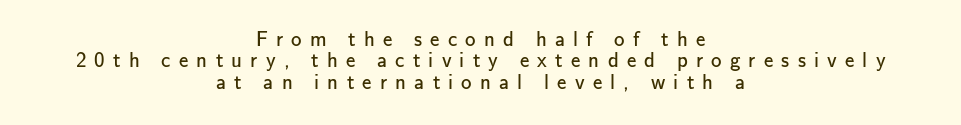
Q: Is the text bold? A: No.
Q: Is the text italic (slanted)? A: No, it is upright.
Q: Is the text underlined? A: No.
Q: How is the paragraph aligned? A: Centered.
Q: Is the spacing between letters normal or unusually wide? A: Unusually wide.
Q: Is the spacing between lines tight, normal or loose? A: Tight.
